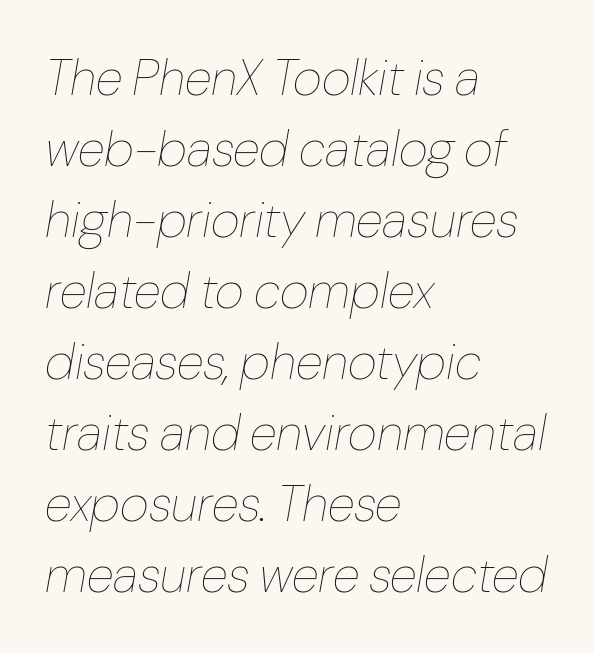
The line texture is even and compact thanks to regular tracking. The face used here is proportionally spaced, like ordinary book or web type. Plain, unruled lines of type. Visually the block forms a straight wall on the left and a jagged coastline on the right. The typesetting does not lean heavy: it is not bold. If you drew a line through each stem, it would be angled.
